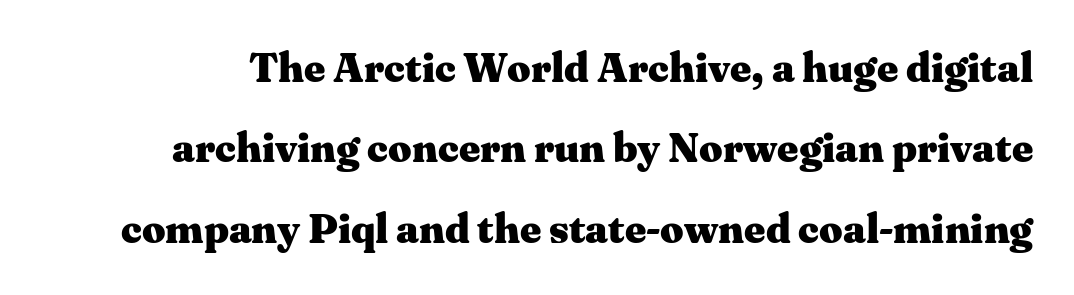
Q: Is the text bold? A: Yes.
Q: Is the text italic (slanted)? A: No, it is upright.
Q: Is the typeface a serif or a sans-serif typeface? A: Serif.
Q: Is the text underlined? A: No.
Q: Is the spacing between letters normal or unusually wide? A: Normal.
Q: Is the spacing between lines tight, normal or loose? A: Loose.
Q: Width (condensed, normal, or wide)? A: Wide.
Q: Stroke contrast? A: Medium.
Q: x-height? A: Medium.
Q: Monospaced? A: No.
